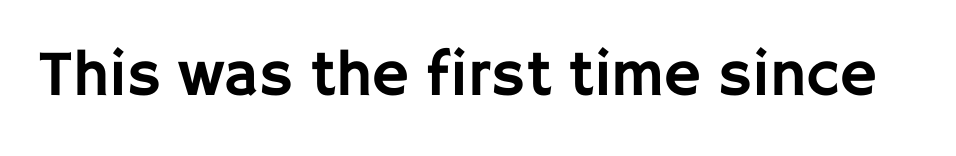
The line texture is even and compact thanks to regular tracking. A typesetter would label this face a sans. The axis of the letterforms is exactly vertical. Nobody drew a line under any word here. The letters advance in unequal steps, a hallmark of proportional type.
